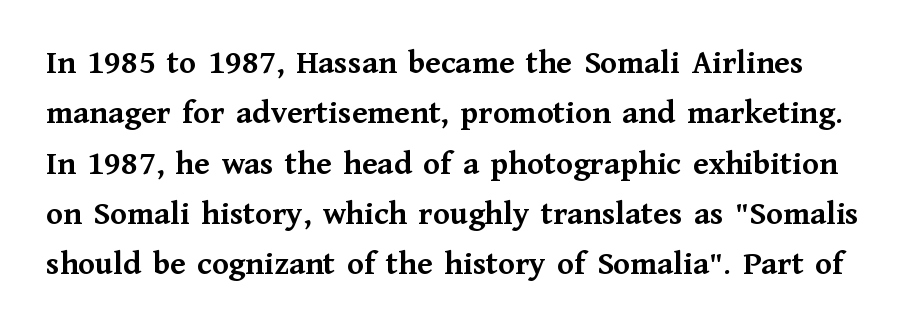
The leading is moderate, giving the passage an even texture. Plain, unruled lines of type. Varying glyph widths throughout — classic text-font behaviour. Every stem runs plumb, perpendicular to the baseline. Characters follow at the spacing the type designer built in.
